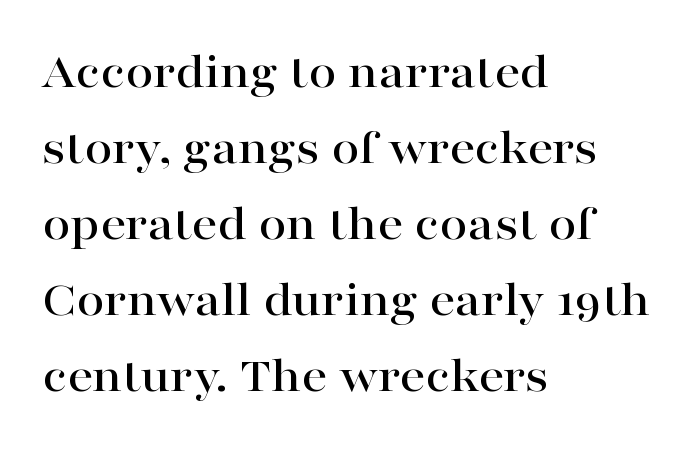
Between one letter and the next there's only the usual sliver of space. The paragraph shown leans on its left margin. Upright lettering throughout. Leading matches the norm, producing a regular column. The baseline area is clear.
